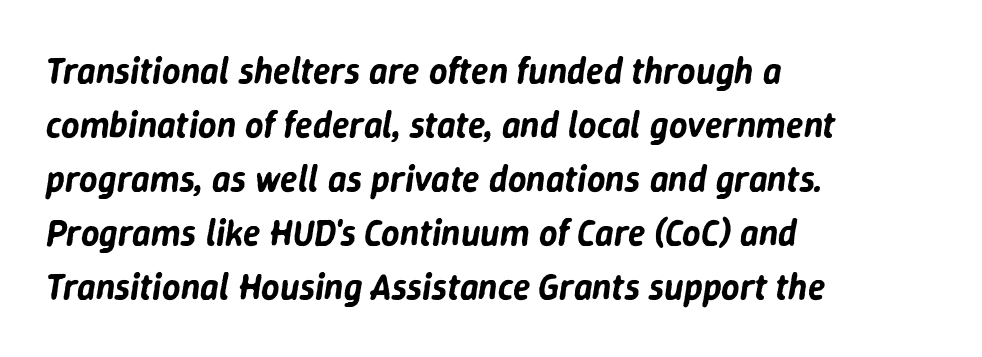
{"italic": "yes", "lean": "right", "slant_degrees": 9, "width": "normal", "stroke_contrast": "low", "x_height": "medium", "monospaced": "no", "underline": "no", "align": "left", "line_spacing": "normal", "line_spacing_ratio": 1.5, "letter_spacing": "normal", "letter_spacing_em": 0.0, "glyph_px": 36}
